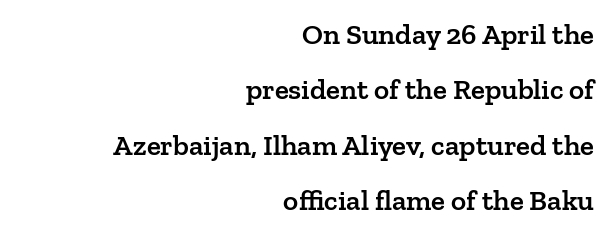
Q: Is the text bold? A: Semi-bold.
Q: Is the text italic (slanted)? A: No, it is upright.
Q: Is the typeface a serif or a sans-serif typeface? A: Serif.
Q: Is the text underlined? A: No.
Q: How is the paragraph aligned? A: Right-aligned.
Q: Is the spacing between letters normal or unusually wide? A: Normal.
Q: Is the spacing between lines tight, normal or loose? A: Loose.
Q: Width (condensed, normal, or wide)? A: Normal.
Q: Stroke contrast? A: Low.
Q: x-height? A: Medium.
Q: Monospaced? A: No.
